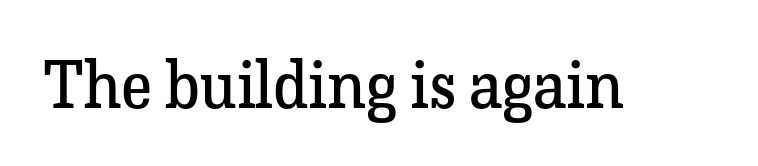
Q: Is the text bold? A: No.
Q: Is the text italic (slanted)? A: No, it is upright.
Q: Is the typeface a serif or a sans-serif typeface? A: Serif.
Q: Is the text underlined? A: No.
Q: Is the spacing between letters normal or unusually wide? A: Normal.
Q: Width (condensed, normal, or wide)? A: Normal.
Q: Stroke contrast? A: Low.
Q: x-height? A: Medium.
Q: Monospaced? A: No.
